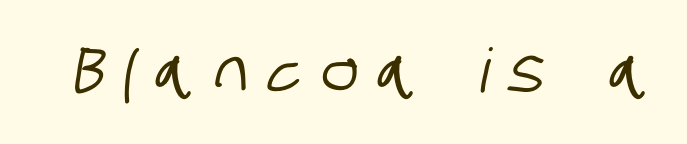
Descenders are the only things crossing below the line. Nothing sits at the stroke ends, so this counts as sans-serif. Characters follow at a spacing far wider than the type designer built in. The face used here is proportionally spaced, like ordinary book or web type.
